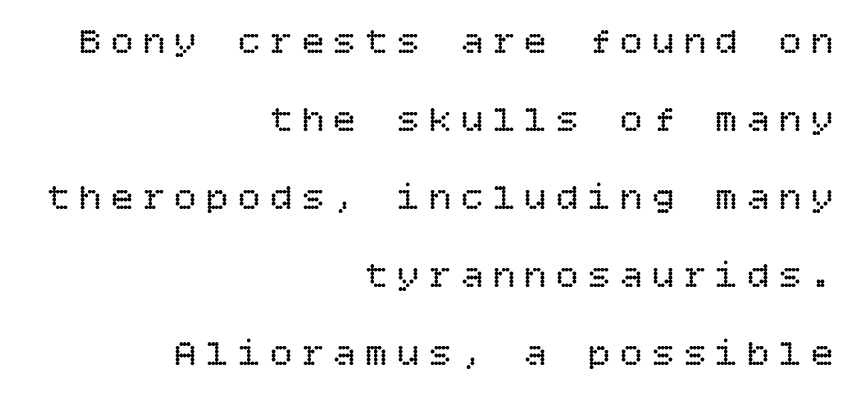
The image shows 37 px regular-weight type, upright; set right-aligned, loose line spacing (2.11x), unusually wide letter spacing (+0.26 em), not underlined; low stroke contrast and a large x-height.
